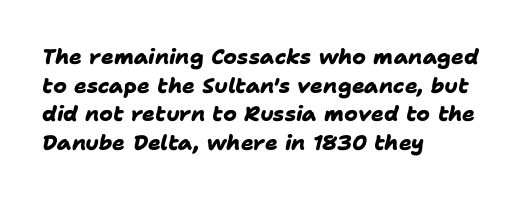
The image shows 21 px bold type; set left-aligned, normal line spacing (1.36x), normal letter spacing, not underlined.
